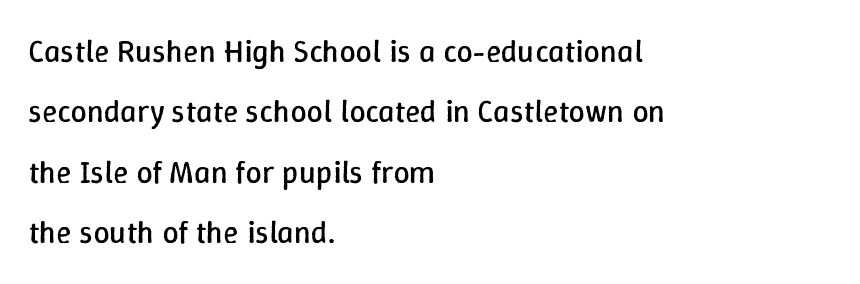
Q: Is the text bold? A: No.
Q: Is the text italic (slanted)? A: No, it is upright.
Q: Is the text underlined? A: No.
Q: How is the paragraph aligned? A: Left-aligned.
Q: Is the spacing between letters normal or unusually wide? A: Normal.
Q: Width (condensed, normal, or wide)? A: Normal.
Q: Stroke contrast? A: Low.
Q: x-height? A: Medium.
Q: Monospaced? A: No.
